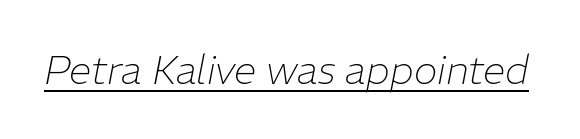
The image shows 40 px thin type, italic (leaning right); set normal letter spacing, underlined; low stroke contrast and a medium x-height.
